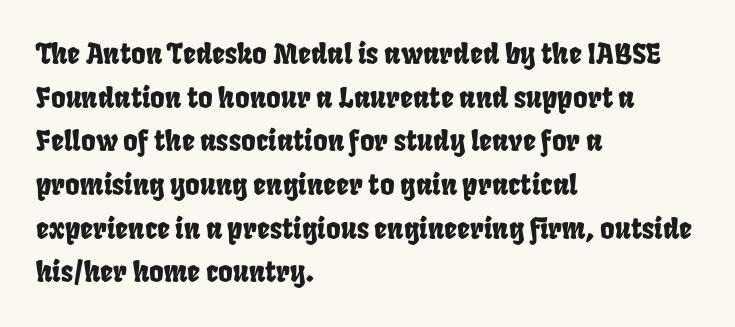
{"width": "condensed", "stroke_contrast": "low", "x_height": "large", "monospaced": "no", "underline": "no", "align": "left", "line_spacing": "normal", "line_spacing_ratio": 1.56, "letter_spacing": "normal", "letter_spacing_em": 0.0, "glyph_px": 28}
